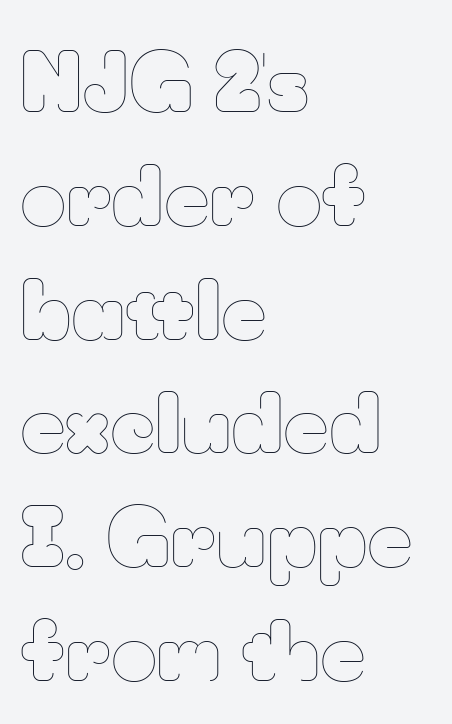
{"italic": "no", "bold": "no", "weight": "thin", "width": "normal", "stroke_contrast": "low", "x_height": "small", "monospaced": "no", "underline": "no", "align": "left", "line_spacing": "normal", "line_spacing_ratio": 1.44, "letter_spacing": "normal", "letter_spacing_em": 0.0, "glyph_px": 79}
